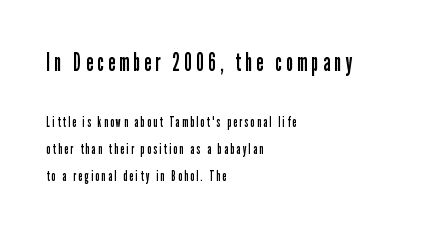
Has an underline been added? It has not. Is the stroke heavy? The answer is a plain regular-or-lighter. Type size steps down from the first block to the second. This rendering uses left alignment, leaving the right contour irregular. Widely set lines give the paragraph a tall, airy silhouette.
